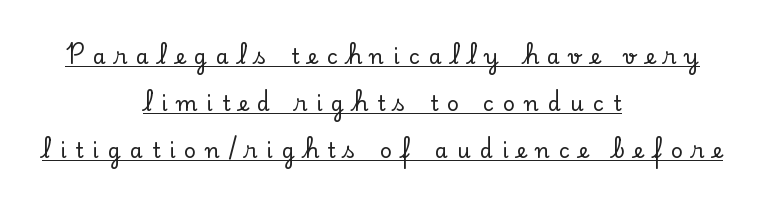
Glance below the letters and you will spot a drawn line. You could only call the tracking loose — the letters float apart. The passage shown stacks its lines with a broad gap. The lines are quadded center. The lettering stays uniformly vertical, giving the passage a roman look.
